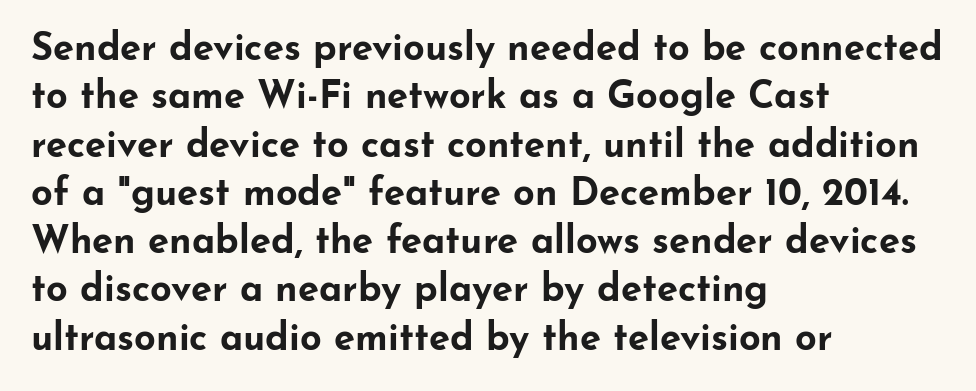
This is heavy type, rendered in bold. Each row of text sits above clean, open space. Notice how descenders clear the ascenders below comfortably — that's standard leading. The passage shown is typed in a proportional face where columns would drift. Tracking here is standard; glyphs follow each other at the usual distance. The typeface chosen for these lines omits serifs.
